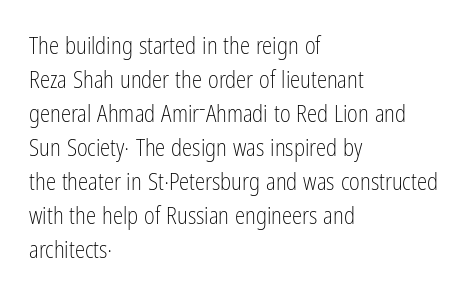
{"italic": "no", "bold": "no", "underline": "no", "align": "left", "line_spacing": "normal", "line_spacing_ratio": 1.48, "letter_spacing": "normal", "letter_spacing_em": 0.0, "glyph_px": 23}
